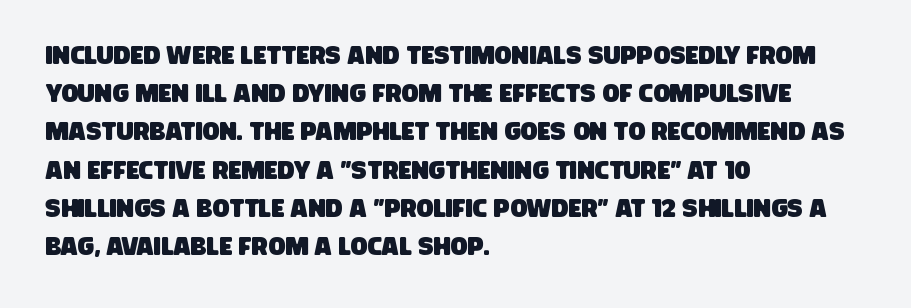
The image shows 25 px text type; set left-aligned, normal line spacing (1.53x), normal letter spacing, not underlined.
